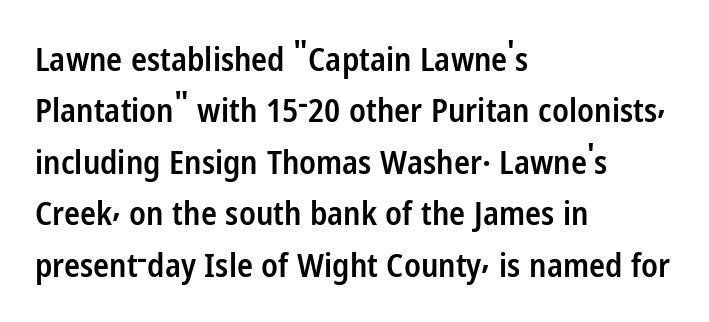
Q: Is the text bold? A: Semi-bold.
Q: Is the text italic (slanted)? A: No, it is upright.
Q: Is the typeface a serif or a sans-serif typeface? A: Sans-serif.
Q: Is the text underlined? A: No.
Q: How is the paragraph aligned? A: Left-aligned.
Q: Is the spacing between letters normal or unusually wide? A: Normal.
Q: Is the spacing between lines tight, normal or loose? A: Normal.
Q: Width (condensed, normal, or wide)? A: Condensed.
Q: Stroke contrast? A: Low.
Q: x-height? A: Medium.
Q: Monospaced? A: No.
